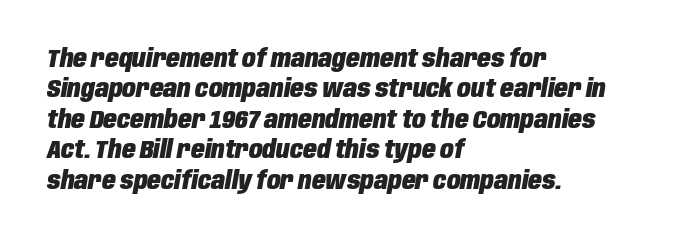
Q: Is the text bold? A: Yes.
Q: Is the text italic (slanted)? A: Yes, it leans right by about 10 degrees.
Q: Is the text underlined? A: No.
Q: How is the paragraph aligned? A: Left-aligned.
Q: Is the spacing between letters normal or unusually wide? A: Normal.
